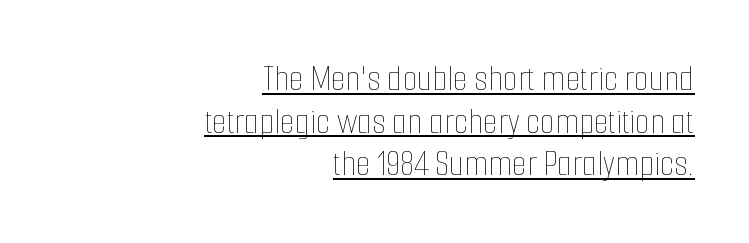
This rendering leaves character spacing at its baseline value. Every word sits above its own underline. Here the designer chose a conventional face with non-uniform glyph widths. The letters stand straight up with perfectly vertical stems. The leading is snug, giving the passage a crowded texture.
